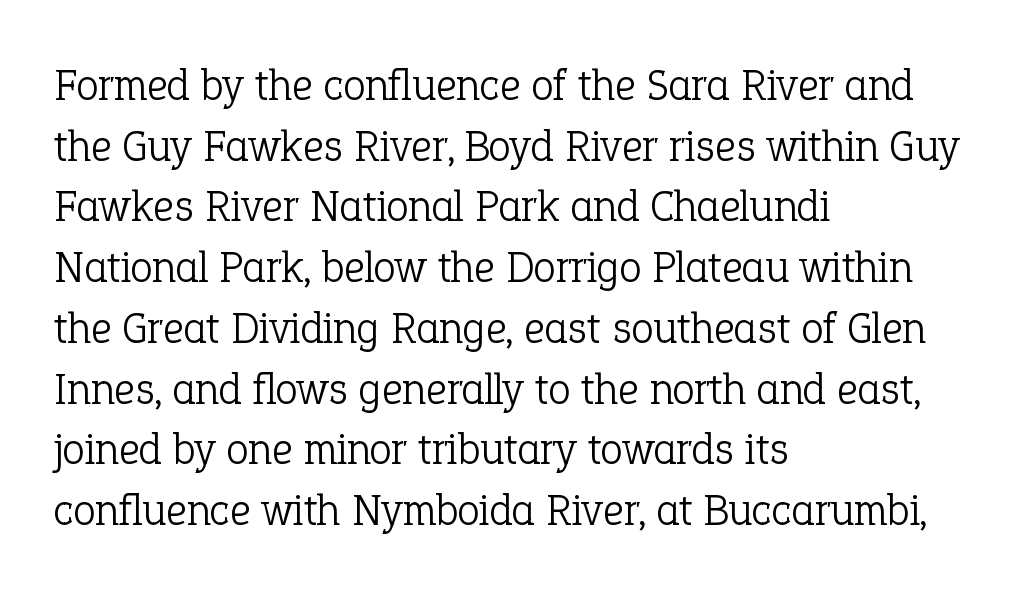
{"serif": "yes", "italic": "no", "bold": "no", "weight": "light", "width": "normal", "stroke_contrast": "low", "x_height": "medium", "monospaced": "no", "underline": "no", "align": "left", "line_spacing": "normal", "line_spacing_ratio": 1.35, "letter_spacing": "normal", "letter_spacing_em": 0.0, "glyph_px": 45}
